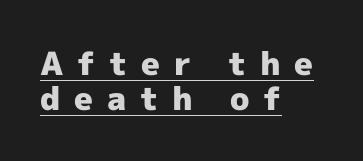
{"serif": "no", "italic": "no", "bold": "yes", "weight": "heavy", "width": "normal", "x_height": "medium", "monospaced": "no", "underline": "yes", "align": "left", "line_spacing": "tight", "line_spacing_ratio": 1.08, "letter_spacing": "wide", "letter_spacing_em": 0.43, "glyph_px": 32}
